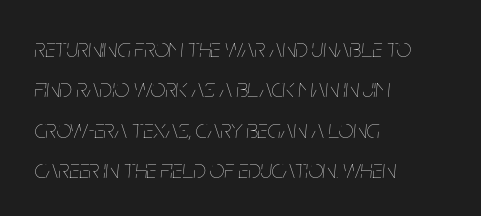
{"italic": "yes", "lean": "right", "slant_degrees": 5, "bold": "no", "underline": "no", "align": "left", "line_spacing": "normal", "line_spacing_ratio": 1.55, "letter_spacing": "normal", "letter_spacing_em": 0.0, "glyph_px": 26}
